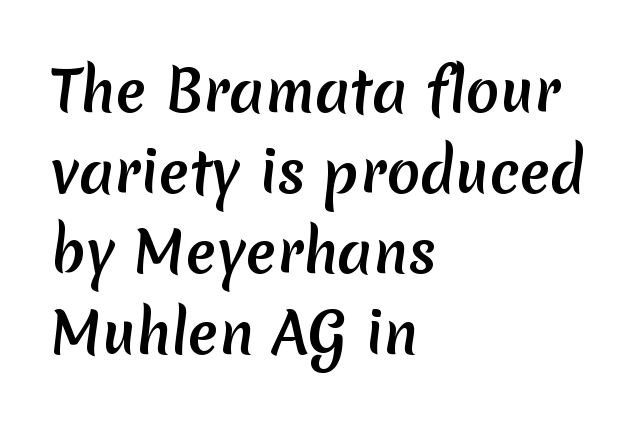
The image shows 56 px sans-serif type; set left-aligned, normal line spacing (1.44x), normal letter spacing, not underlined; medium stroke contrast and a medium x-height.
